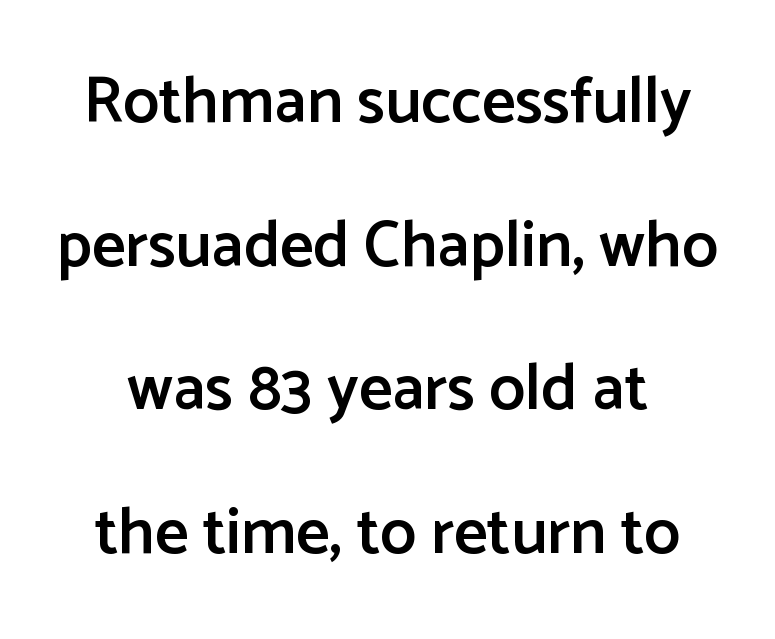
Does extra space separate the letters? No, they use regular spacing. The designer went with a sans here, leaving each stem footless. Spacing verdict: proportional, widths tailored to each character. Typographic density is moderately raised because the face is semibold. The lettering holds an erect, upright posture throughout. Rows of type keep a wide berth in the vertical direction.
